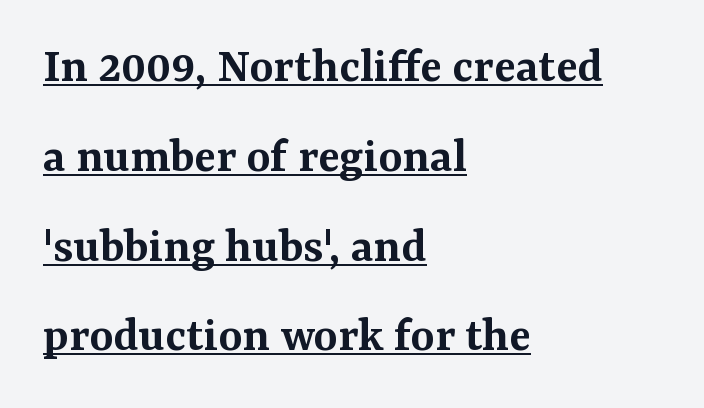
The image shows 51 px semibold serif type, upright; set left-aligned, line spacing 1.76x, normal letter spacing, underlined; medium stroke contrast and a medium x-height.
